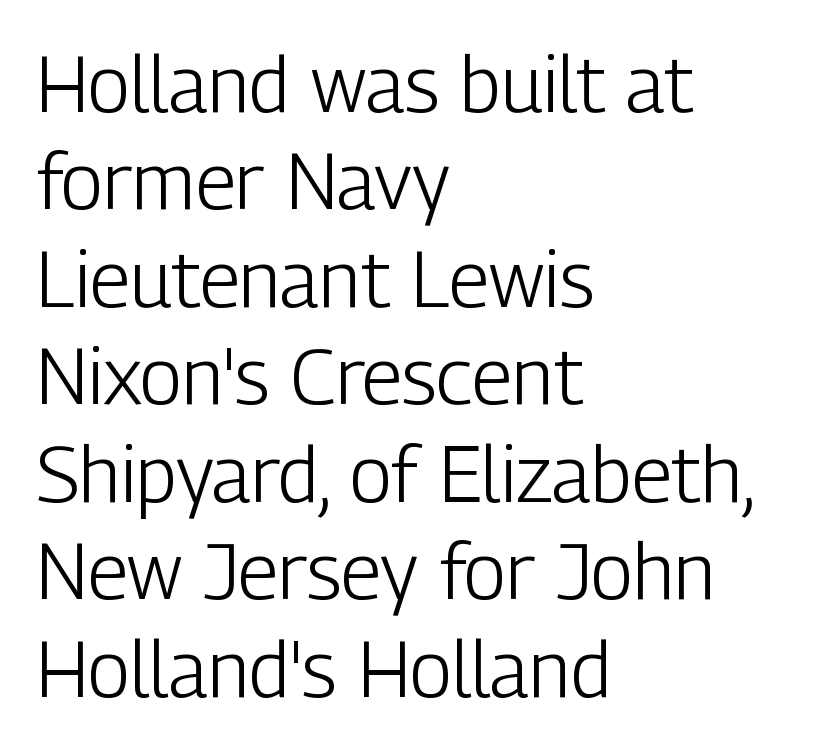
{"serif": "no", "italic": "no", "bold": "no", "weight": "light", "width": "condensed", "stroke_contrast": "low", "x_height": "medium", "monospaced": "no", "underline": "no", "align": "left", "line_spacing": "normal", "line_spacing_ratio": 1.25, "letter_spacing": "normal", "letter_spacing_em": 0.0, "glyph_px": 78}
